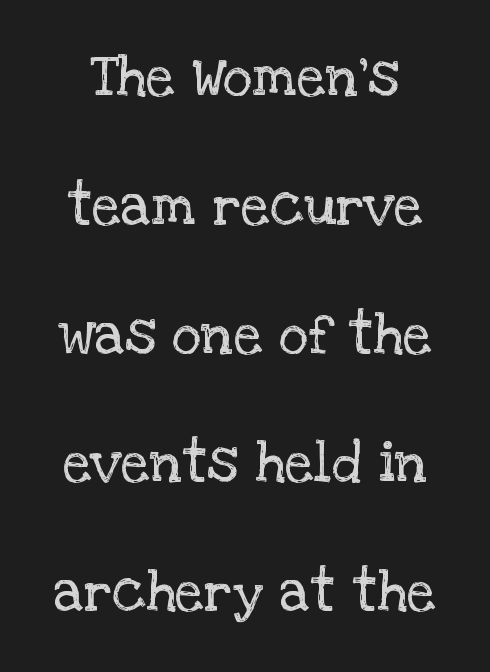
Default kerning and tracking; the words read as compact shapes. Is this a fixed-width face? No — the glyphs have proportional, varying widths. Stem width sits at or under what a default text font uses. Notice the wide empty band between every row — that's loose leading.
